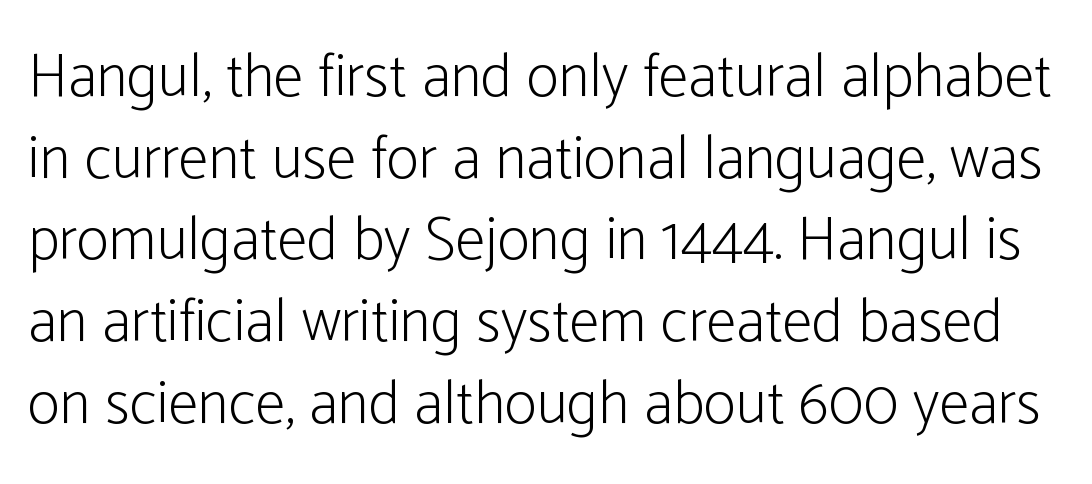
{"serif": "no", "italic": "no", "bold": "no", "weight": "light", "width": "condensed", "stroke_contrast": "low", "x_height": "medium", "monospaced": "no", "underline": "no", "line_spacing": "normal", "line_spacing_ratio": 1.34, "letter_spacing": "normal", "letter_spacing_em": 0.0, "glyph_px": 61}
